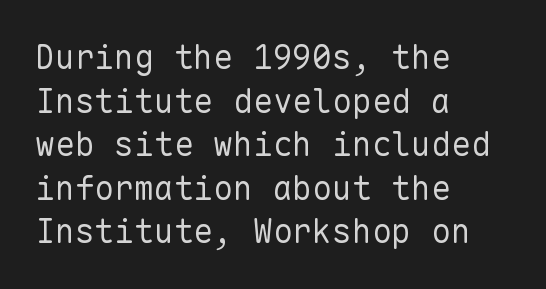
{"serif": "no", "italic": "no", "bold": "no", "weight": "regular", "width": "normal", "stroke_contrast": "low", "x_height": "medium", "monospaced": "yes", "underline": "no", "align": "left", "line_spacing": "normal", "line_spacing_ratio": 1.32, "letter_spacing": "normal", "letter_spacing_em": 0.0, "glyph_px": 33}
